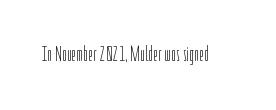
The image shows 21 px text type, upright; set normal letter spacing, not underlined.
